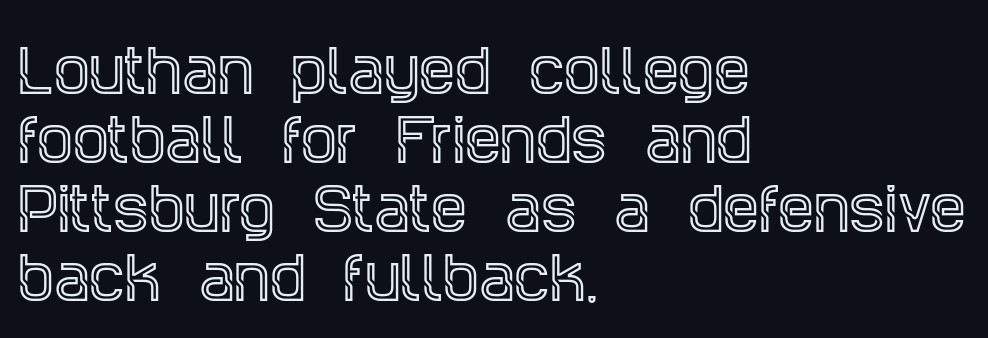
Q: Is the text italic (slanted)? A: No, it is upright.
Q: Is the typeface a serif or a sans-serif typeface? A: Serif.
Q: Is the text underlined? A: No.
Q: How is the paragraph aligned? A: Left-aligned.
Q: Is the spacing between letters normal or unusually wide? A: Normal.
Q: Width (condensed, normal, or wide)? A: Condensed.
Q: x-height? A: Large.
Q: Monospaced? A: No.
